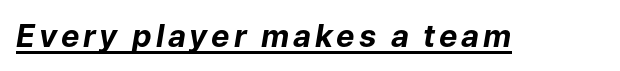
The image shows 31 px bold type, italic (leaning right); set underlined; low stroke contrast and a medium x-height.
